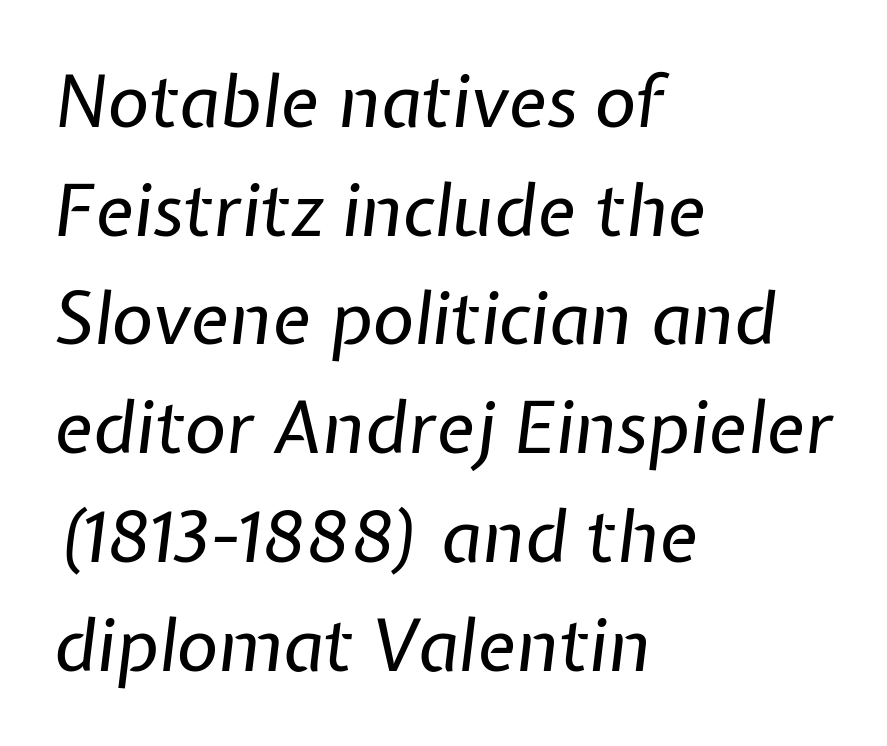
The image shows 72 px regular-weight type, italic (leaning right); set left-aligned, normal line spacing (1.51x), normal letter spacing, not underlined; low stroke contrast and a medium x-height.
